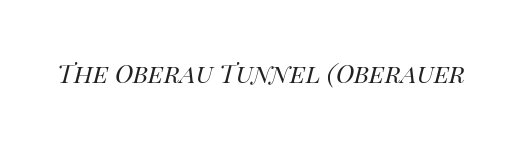
Observe the lean: these are italic letterforms. Bare-footed words on every line. Does extra space separate the letters? No, they use regular spacing. No chunkiness to these letters — they're not bold.
